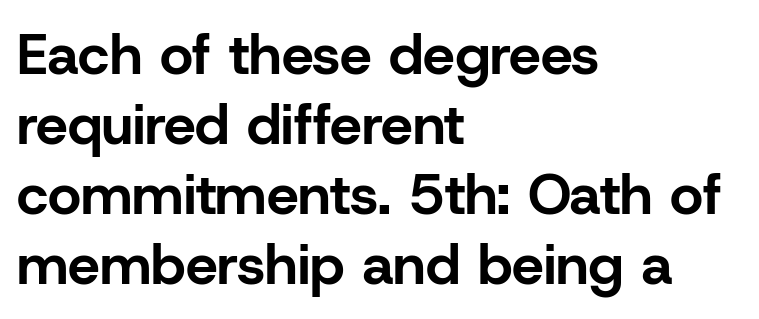
The image shows 57 px bold sans-serif type, upright; set left-aligned, line spacing 1.23x, normal letter spacing, not underlined; low stroke contrast and a medium x-height.
